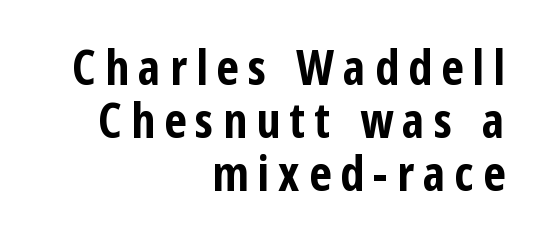
{"serif": "no", "italic": "no", "bold": "yes", "weight": "bold", "width": "condensed", "stroke_contrast": "low", "x_height": "medium", "monospaced": "no", "underline": "no", "align": "right", "line_spacing": "tight", "line_spacing_ratio": 1.08, "glyph_px": 49}
